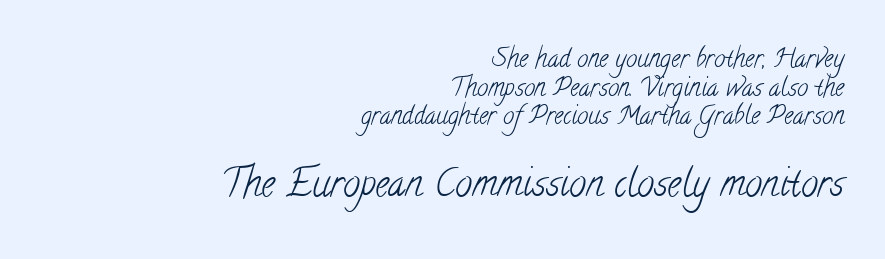
Compared with typical paragraphs, the rows here are closer together. A student would call this right alignment; a typographer would say flush right, rag left. Unbolded letterforms with no extra heft. The passage shown is typed in a proportional face where columns would drift.
